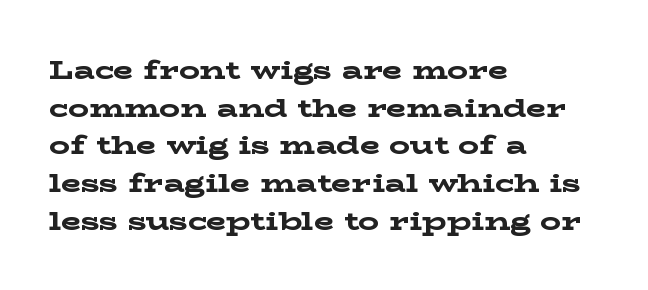
On the weight axis this lands at bold, roughly 700. Words float on clear page, feet unadorned. Interline gaps are of average width in this sample. The rendering keeps characters at their native spacing. In terms of posture, this sample is upright.
